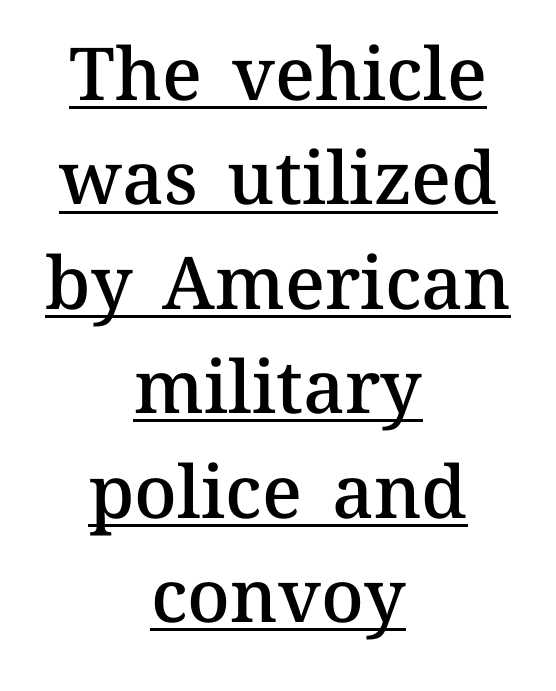
Q: Is the text bold? A: Semi-bold.
Q: Is the text italic (slanted)? A: No, it is upright.
Q: Is the text underlined? A: Yes.
Q: How is the paragraph aligned? A: Centered.
Q: Is the spacing between letters normal or unusually wide? A: Normal.
Q: Is the spacing between lines tight, normal or loose? A: Normal.
Q: Width (condensed, normal, or wide)? A: Normal.
Q: Stroke contrast? A: Medium.
Q: x-height? A: Medium.
Q: Monospaced? A: No.
